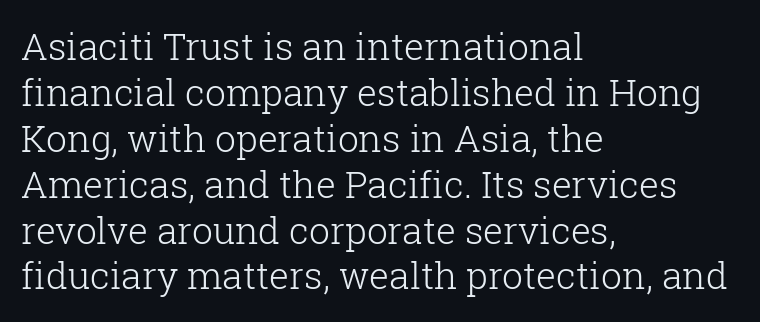
Q: Is the text bold? A: No.
Q: Is the text italic (slanted)? A: No, it is upright.
Q: Is the typeface a serif or a sans-serif typeface? A: Serif.
Q: Is the text underlined? A: No.
Q: How is the paragraph aligned? A: Left-aligned.
Q: Is the spacing between letters normal or unusually wide? A: Normal.
Q: Width (condensed, normal, or wide)? A: Normal.
Q: Stroke contrast? A: Low.
Q: x-height? A: Medium.
Q: Monospaced? A: No.
